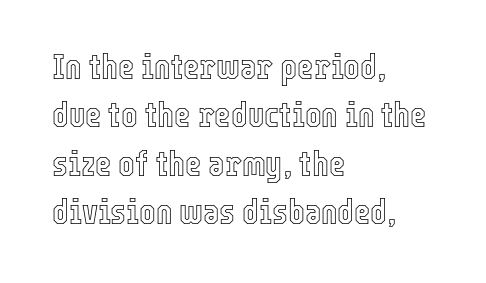
{"italic": "no", "width": "condensed", "x_height": "medium", "monospaced": "no", "underline": "no", "align": "left", "line_spacing": "normal", "line_spacing_ratio": 1.38, "letter_spacing": "normal", "letter_spacing_em": 0.0, "glyph_px": 35}
